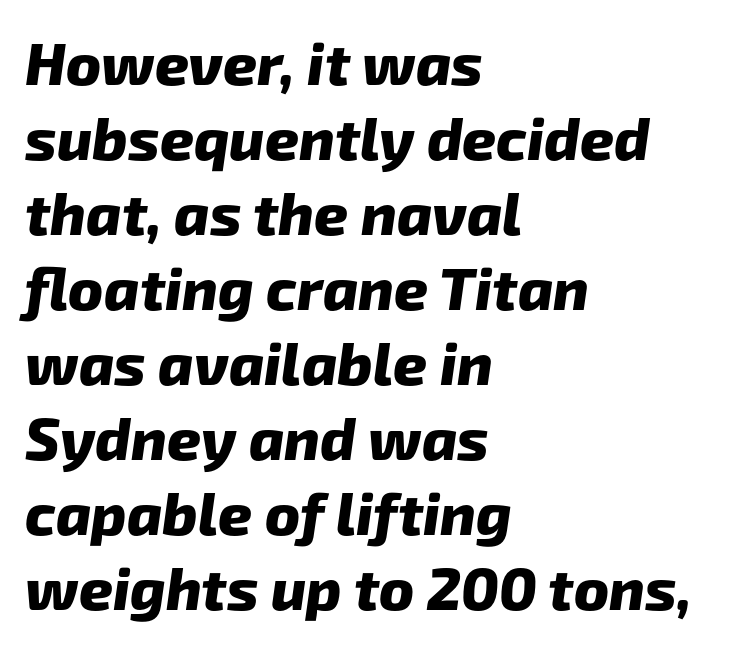
{"serif": "no", "bold": "yes", "weight": "heavy", "width": "normal", "stroke_contrast": "low", "x_height": "medium", "monospaced": "no", "underline": "no", "align": "left", "line_spacing": "normal", "line_spacing_ratio": 1.27, "letter_spacing": "normal", "letter_spacing_em": 0.0, "glyph_px": 59}
